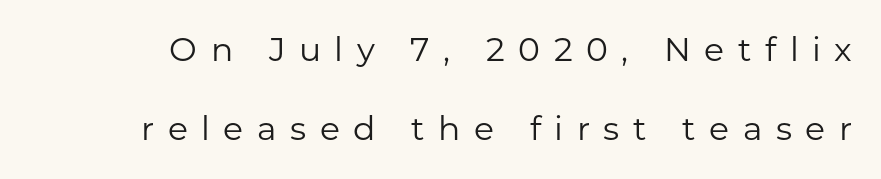
The image shows 33 px regular-weight sans-serif type, upright; set loose line spacing (2.4x), unusually wide letter spacing (+0.41 em), not underlined; low stroke contrast and a medium x-height.
